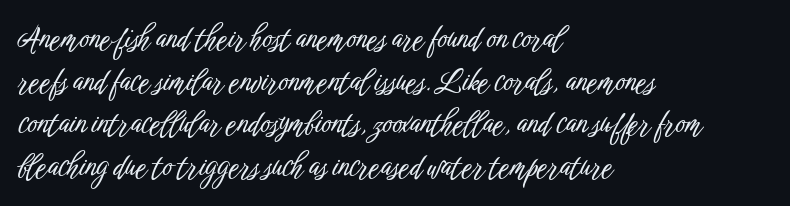
Regarding serifs, this sample does without them. Layout note: lines flush left. Descenders hang freely into open space. The face used here is proportionally spaced, like ordinary book or web type. Does the leading feel generous? No, just average.
